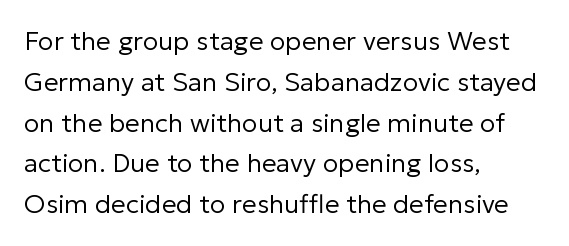
{"italic": "no", "bold": "no", "underline": "no", "align": "left", "line_spacing": "normal", "line_spacing_ratio": 1.57, "letter_spacing": "normal", "letter_spacing_em": 0.0, "glyph_px": 26}
